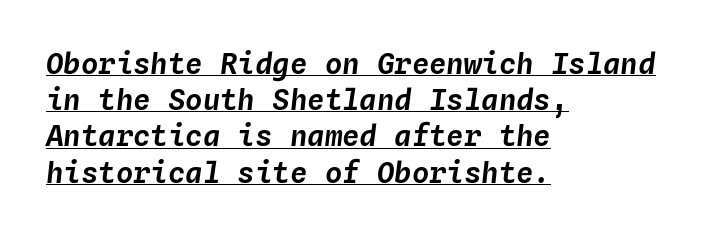
Leftover space on each line is placed entirely after the last word. A typographer would call this underscored text. Here the designer chose a console-style face with uniform glyph widths. Look at the tracking — it's just the regular setting, nothing added.
